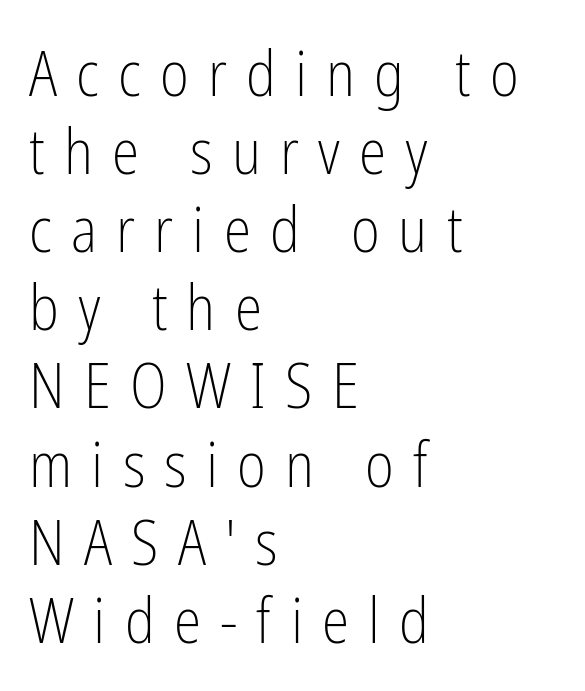
Q: Is the text bold? A: No.
Q: Is the text italic (slanted)? A: No, it is upright.
Q: Is the typeface a serif or a sans-serif typeface? A: Sans-serif.
Q: Is the text underlined? A: No.
Q: How is the paragraph aligned? A: Left-aligned.
Q: Is the spacing between letters normal or unusually wide? A: Unusually wide.
Q: Is the spacing between lines tight, normal or loose? A: Normal.
Q: Width (condensed, normal, or wide)? A: Condensed.
Q: Stroke contrast? A: Low.
Q: x-height? A: Medium.
Q: Monospaced? A: No.
